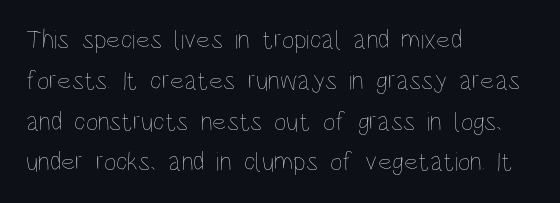
{"italic": "no", "bold": "no", "underline": "no", "align": "left", "line_spacing": "normal", "line_spacing_ratio": 1.51, "letter_spacing": "normal", "letter_spacing_em": 0.0, "glyph_px": 27}
